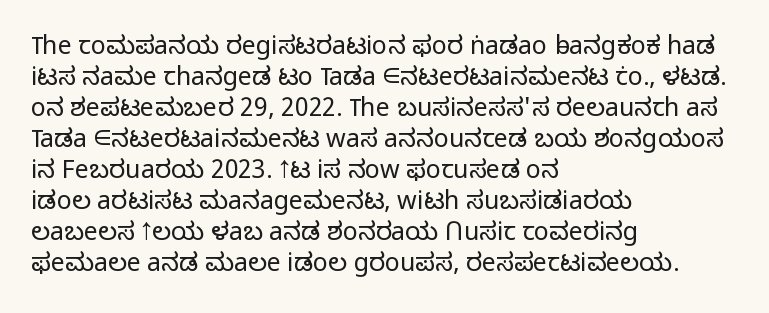
A light-to-regular cut is what we see here. Clear beneath every line of the passage. Vertical strokes here are truly vertical. The passage shown has conventional tracking throughout. Leftover space on each line is placed entirely after the last word.
